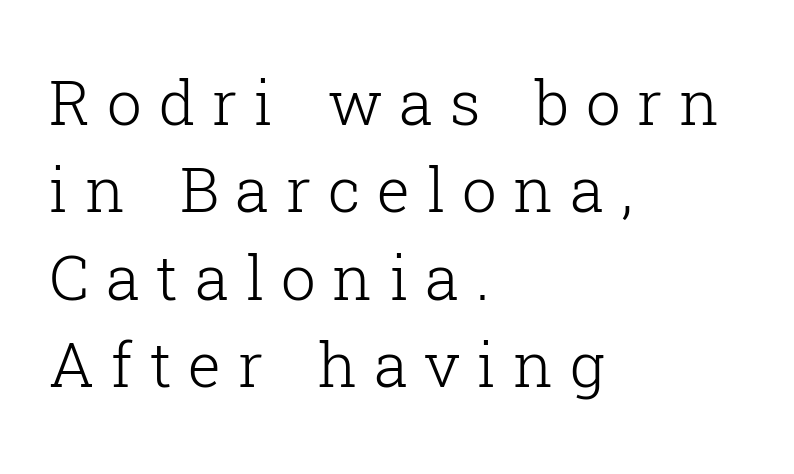
{"serif": "yes", "italic": "no", "bold": "no", "weight": "light", "width": "normal", "stroke_contrast": "low", "x_height": "medium", "monospaced": "no", "underline": "no", "align": "left", "line_spacing": "normal", "line_spacing_ratio": 1.41, "letter_spacing": "wide", "letter_spacing_em": 0.27, "glyph_px": 62}
